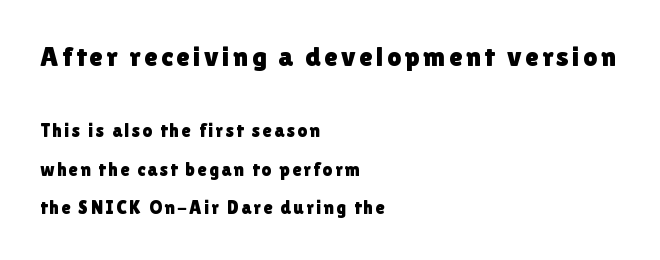
Q: Is the text italic (slanted)? A: No, it is upright.
Q: Is the typeface a serif or a sans-serif typeface? A: Sans-serif.
Q: Is the text underlined? A: No.
Q: How is the paragraph aligned? A: Left-aligned.
Q: Is the spacing between lines tight, normal or loose? A: Loose.
Q: Which block of text is set in a larger size, the first (top) or the second (bottom)? A: The first (top) one.
Q: Width (condensed, normal, or wide)? A: Normal.
Q: x-height? A: Medium.
Q: Monospaced? A: No.
